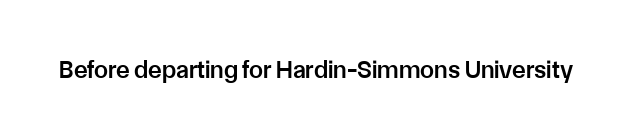
{"italic": "no", "bold": "semi", "underline": "no", "letter_spacing": "normal", "letter_spacing_em": 0.0, "glyph_px": 25}
